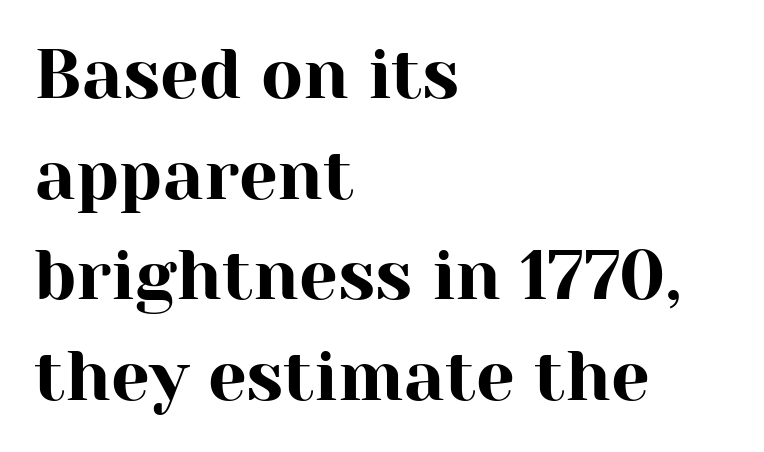
Q: Is the text italic (slanted)? A: No, it is upright.
Q: Is the typeface a serif or a sans-serif typeface? A: Serif.
Q: Is the text underlined? A: No.
Q: How is the paragraph aligned? A: Left-aligned.
Q: Is the spacing between letters normal or unusually wide? A: Normal.
Q: Is the spacing between lines tight, normal or loose? A: Normal.
Q: Width (condensed, normal, or wide)? A: Normal.
Q: Stroke contrast? A: High.
Q: x-height? A: Medium.
Q: Monospaced? A: No.
